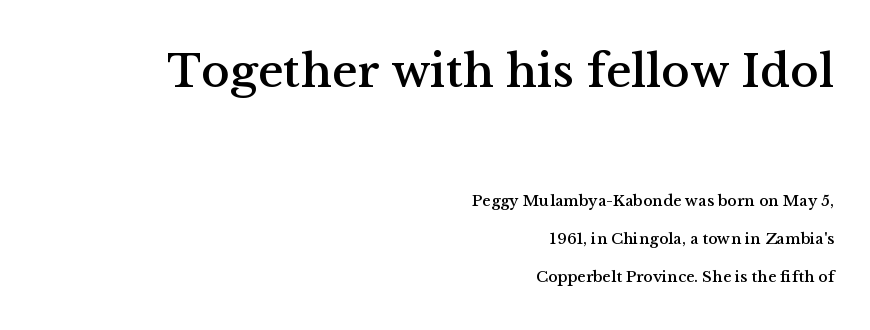
Q: Is the text italic (slanted)? A: No, it is upright.
Q: Is the typeface a serif or a sans-serif typeface? A: Serif.
Q: Is the text underlined? A: No.
Q: How is the paragraph aligned? A: Right-aligned.
Q: Is the spacing between letters normal or unusually wide? A: Normal.
Q: Is the spacing between lines tight, normal or loose? A: Loose.
Q: Which block of text is set in a larger size, the first (top) or the second (bottom)? A: The first (top) one.
Q: Width (condensed, normal, or wide)? A: Normal.
Q: Stroke contrast? A: Medium.
Q: x-height? A: Medium.
Q: Monospaced? A: No.
